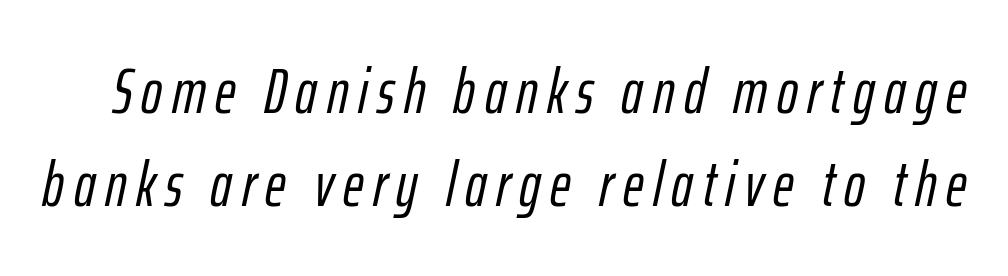
Q: Is the text italic (slanted)? A: Yes, it leans right by about 12 degrees.
Q: Is the text underlined? A: No.
Q: Is the spacing between lines tight, normal or loose? A: Normal.
Q: Width (condensed, normal, or wide)? A: Condensed.
Q: Stroke contrast? A: Low.
Q: x-height? A: Medium.
Q: Monospaced? A: No.
